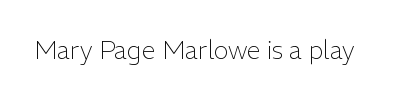
The image shows 25 px text type, upright; set normal letter spacing, not underlined.
